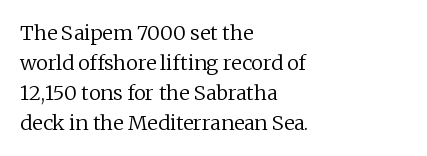
The image shows 20 px text type, upright; set left-aligned, normal line spacing (1.5x), normal letter spacing, not underlined.
